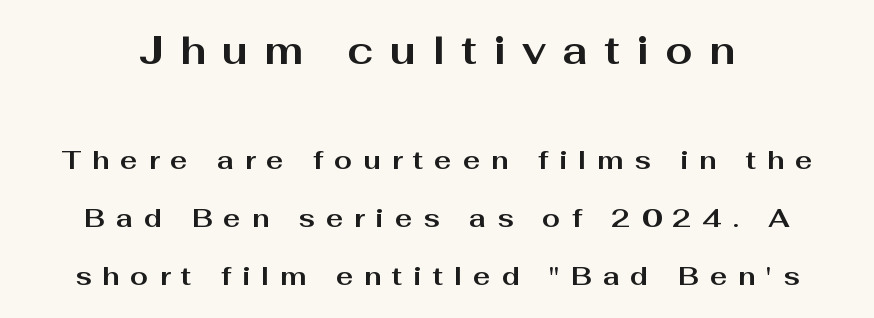
Chunky letters — that's bold for sure. A typesetter would call this proportional, since set widths differ per character. The composition opens big and finishes small. No feet cap the strokes, marking this as sans-serif type. Line spacing here is loose. Quick note: not italic, upright.
